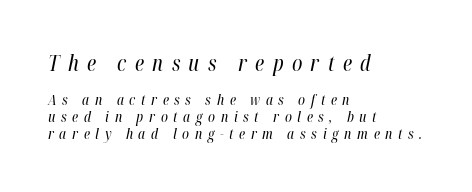
Q: Is the text bold? A: No.
Q: Is the text italic (slanted)? A: Yes, it leans right by about 12 degrees.
Q: Is the text underlined? A: No.
Q: How is the paragraph aligned? A: Left-aligned.
Q: Is the spacing between letters normal or unusually wide? A: Unusually wide.
Q: Which block of text is set in a larger size, the first (top) or the second (bottom)? A: The first (top) one.
